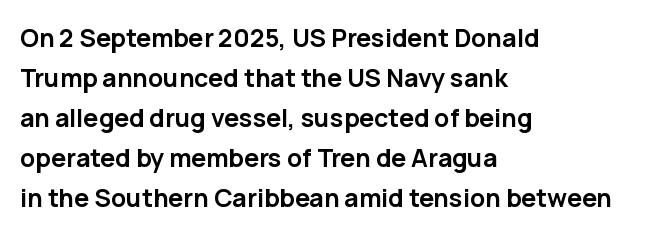
Tracking value appears to be zero — textbook default spacing. The text block is weighted toward the left margin, trailing off unevenly rightward. Posture: straight, roman, zero tilt. Regarding leading, the lines here are spaced in the standard way. Honestly, there is no underline to notice here at all. Thick stems and heavy bowls — unmistakably bold.
